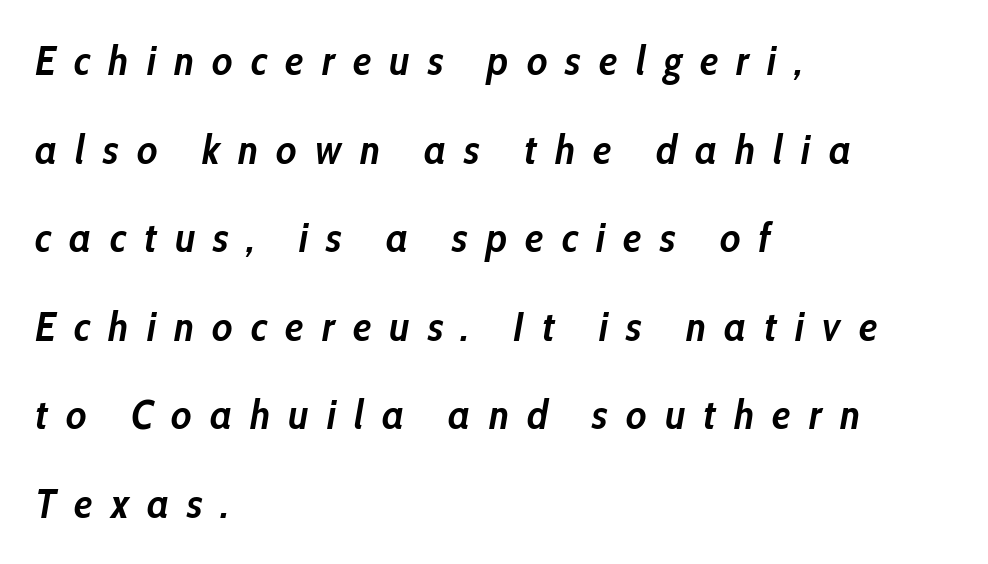
Q: Is the text bold? A: Yes.
Q: Is the text italic (slanted)? A: Yes, it leans right by about 10 degrees.
Q: Is the text underlined? A: No.
Q: How is the paragraph aligned? A: Left-aligned.
Q: Is the spacing between letters normal or unusually wide? A: Unusually wide.
Q: Is the spacing between lines tight, normal or loose? A: Loose.
Q: Width (condensed, normal, or wide)? A: Condensed.
Q: Stroke contrast? A: Low.
Q: x-height? A: Medium.
Q: Monospaced? A: No.
